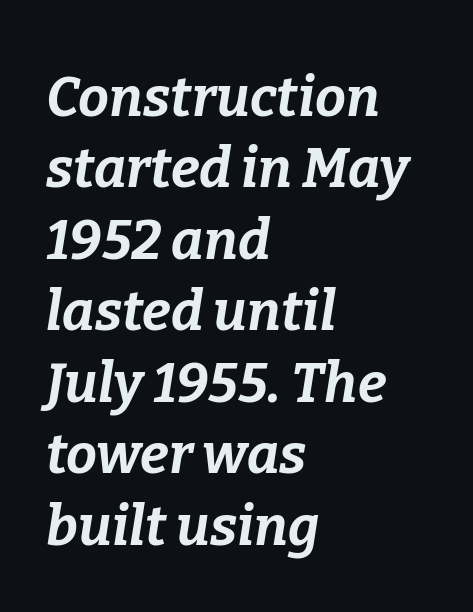
The image shows 55 px bold type, italic (leaning right); set left-aligned, normal line spacing (1.3x), normal letter spacing, not underlined; low stroke contrast and a medium x-height.
